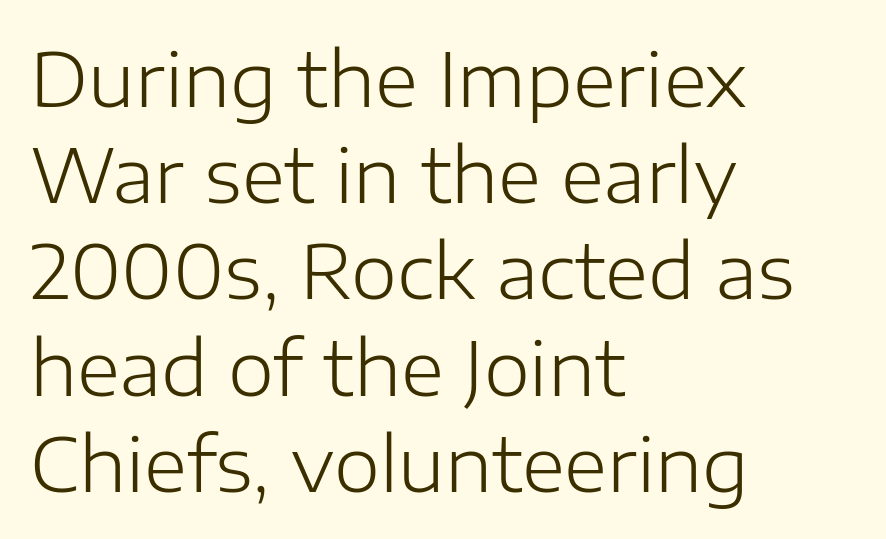
The image shows 74 px light sans-serif type, upright; set left-aligned, normal line spacing (1.3x), normal letter spacing, not underlined; low stroke contrast and a medium x-height.
